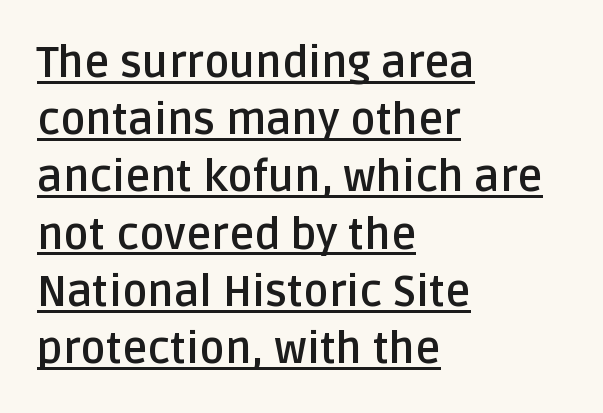
The image shows 43 px semibold sans-serif type, upright; set left-aligned, normal line spacing (1.33x), normal letter spacing, underlined; low stroke contrast and a large x-height.
